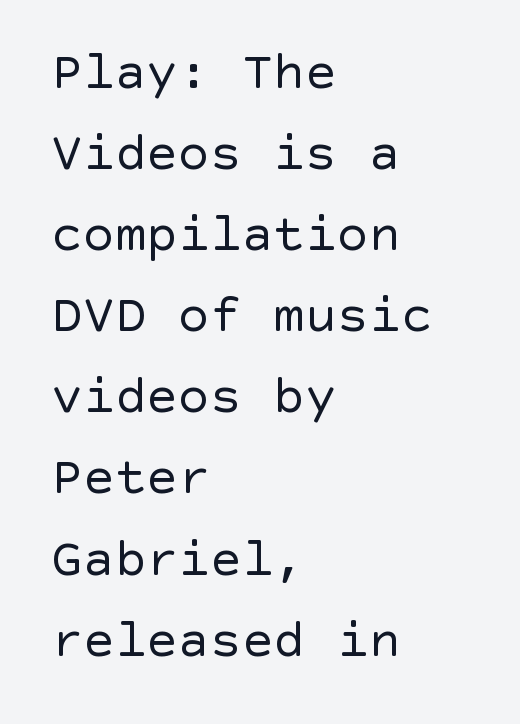
Q: Is the text bold? A: No.
Q: Is the text italic (slanted)? A: No, it is upright.
Q: Is the typeface a serif or a sans-serif typeface? A: Sans-serif.
Q: Is the text underlined? A: No.
Q: How is the paragraph aligned? A: Left-aligned.
Q: Is the spacing between letters normal or unusually wide? A: Normal.
Q: Is the spacing between lines tight, normal or loose? A: Normal.
Q: Width (condensed, normal, or wide)? A: Normal.
Q: x-height? A: Large.
